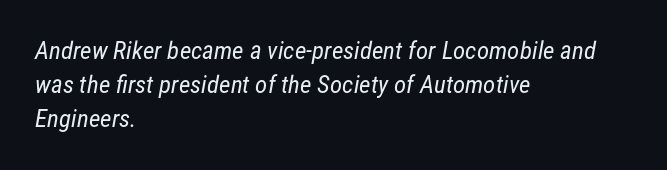
{"bold": "no", "underline": "no", "align": "left", "line_spacing": "normal", "line_spacing_ratio": 1.37, "letter_spacing": "normal", "letter_spacing_em": 0.0, "glyph_px": 25}
